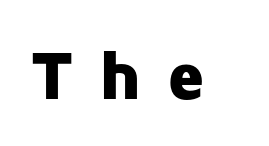
{"serif": "no", "italic": "no", "bold": "yes", "weight": "heavy", "width": "normal", "stroke_contrast": "low", "x_height": "medium", "monospaced": "no", "underline": "no", "letter_spacing": "wide", "letter_spacing_em": 0.36, "glyph_px": 69}
